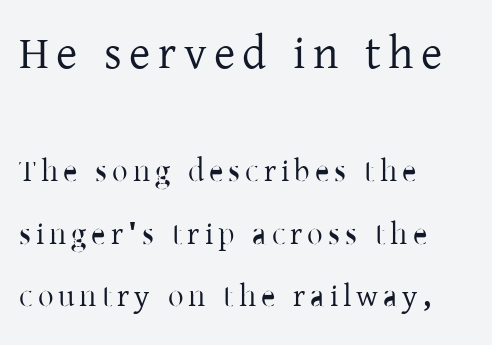
Q: Is the text italic (slanted)? A: No, it is upright.
Q: Is the typeface a serif or a sans-serif typeface? A: Serif.
Q: Is the text underlined? A: No.
Q: How is the paragraph aligned? A: Left-aligned.
Q: Is the spacing between lines tight, normal or loose? A: Loose.
Q: Which block of text is set in a larger size, the first (top) or the second (bottom)? A: The first (top) one.
Q: Width (condensed, normal, or wide)? A: Normal.
Q: Stroke contrast? A: Low.
Q: x-height? A: Medium.
Q: Monospaced? A: No.
